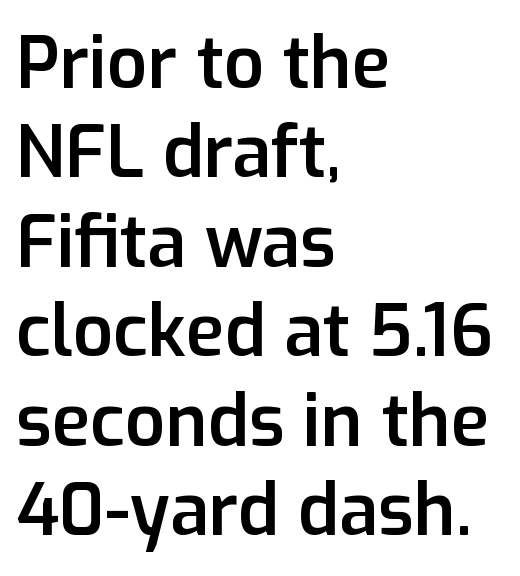
{"serif": "no", "italic": "no", "bold": "semi", "weight": "semibold", "width": "normal", "stroke_contrast": "low", "x_height": "medium", "monospaced": "no", "underline": "no", "align": "left", "line_spacing": "normal", "line_spacing_ratio": 1.26, "letter_spacing": "normal", "letter_spacing_em": 0.0, "glyph_px": 71}
